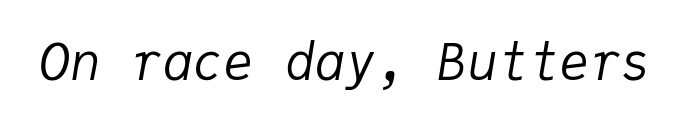
The image shows 51 px regular-weight type, italic (leaning right), monospaced; set normal letter spacing, not underlined; low stroke contrast and a medium x-height.
